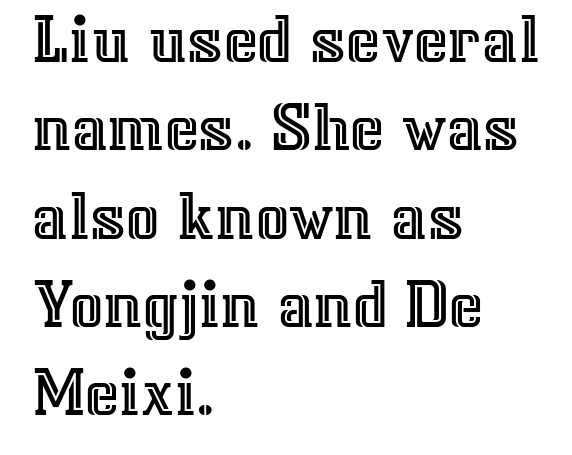
Q: Is the text italic (slanted)? A: No, it is upright.
Q: Is the text underlined? A: No.
Q: How is the paragraph aligned? A: Left-aligned.
Q: Is the spacing between letters normal or unusually wide? A: Normal.
Q: Width (condensed, normal, or wide)? A: Normal.
Q: x-height? A: Medium.
Q: Monospaced? A: No.
